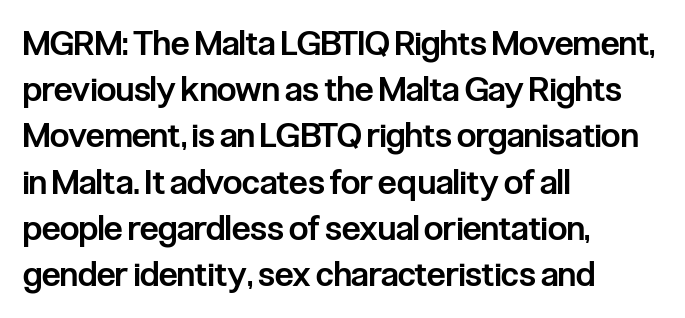
These lines are rendered in a variable-pitch font. In terms of letterform style, serifs are entirely absent. Left-aligned paragraph, ragged on the right. Just letters on the line, the space beneath them empty. The designer left line spacing at the default.
